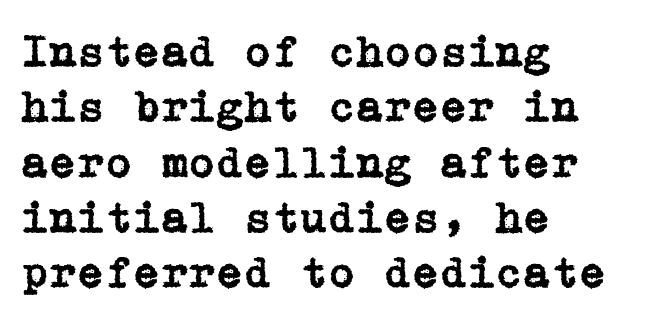
Q: Is the text italic (slanted)? A: No, it is upright.
Q: Is the typeface a serif or a sans-serif typeface? A: Serif.
Q: Is the text underlined? A: No.
Q: How is the paragraph aligned? A: Left-aligned.
Q: Is the spacing between letters normal or unusually wide? A: Normal.
Q: Width (condensed, normal, or wide)? A: Normal.
Q: Stroke contrast? A: Low.
Q: x-height? A: Medium.
